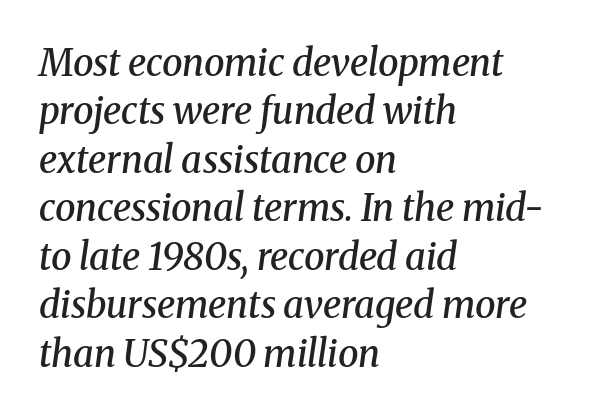
{"serif": "yes", "italic": "yes", "lean": "right", "slant_degrees": 8, "bold": "semi", "weight": "semibold", "width": "normal", "stroke_contrast": "medium", "x_height": "medium", "monospaced": "no", "underline": "no", "align": "left", "line_spacing": "normal", "line_spacing_ratio": 1.31, "letter_spacing": "normal", "letter_spacing_em": 0.0, "glyph_px": 37}
